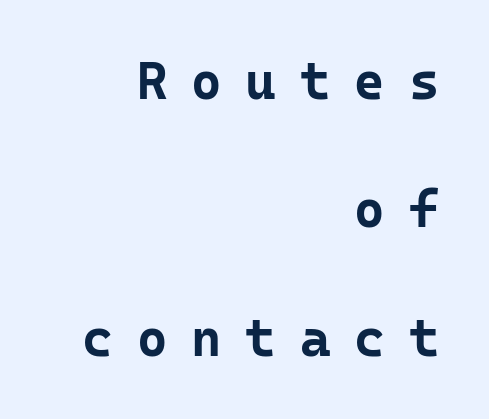
{"serif": "no", "italic": "no", "bold": "yes", "weight": "bold", "width": "normal", "stroke_contrast": "low", "x_height": "medium", "monospaced": "yes", "underline": "no", "align": "right", "line_spacing": "loose", "line_spacing_ratio": 2.47, "letter_spacing": "wide", "letter_spacing_em": 0.46, "glyph_px": 52}
